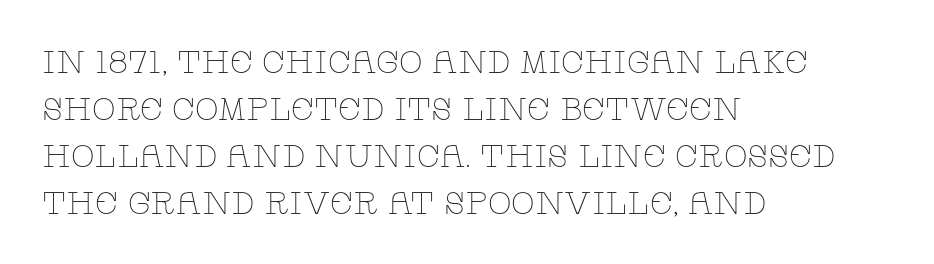
The strokes are not fattened; the text isn't bold. Check the space under the baseline: it is left empty. This is roman type, the default non-slanted kind. Character widths vary here, with narrow letters taking less room than wide ones. Is there much room between lines? A standard amount, neither cramped nor airy. These lines stack with their left ends in a neat column.
